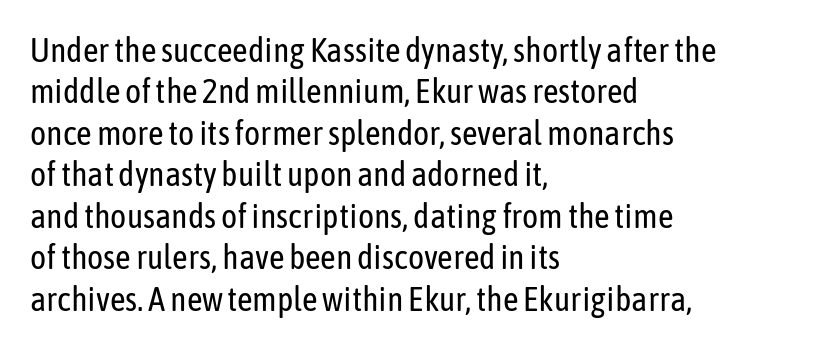
The image shows 34 px regular-weight, condensed sans-serif type, upright; set left-aligned, line spacing 1.22x, normal letter spacing, not underlined; low stroke contrast and a medium x-height.
